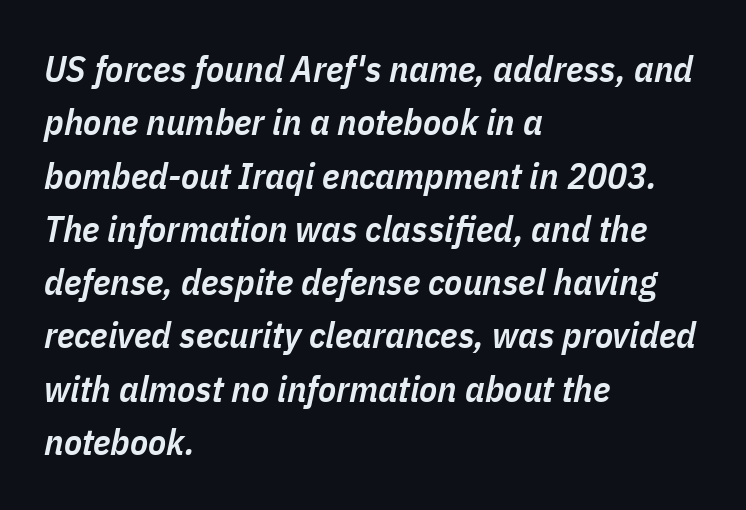
Q: Is the text bold? A: Semi-bold.
Q: Is the text italic (slanted)? A: Yes, it leans right by about 11 degrees.
Q: Is the text underlined? A: No.
Q: How is the paragraph aligned? A: Left-aligned.
Q: Is the spacing between letters normal or unusually wide? A: Normal.
Q: Is the spacing between lines tight, normal or loose? A: Normal.
Q: Width (condensed, normal, or wide)? A: Condensed.
Q: Stroke contrast? A: Low.
Q: x-height? A: Medium.
Q: Monospaced? A: No.
